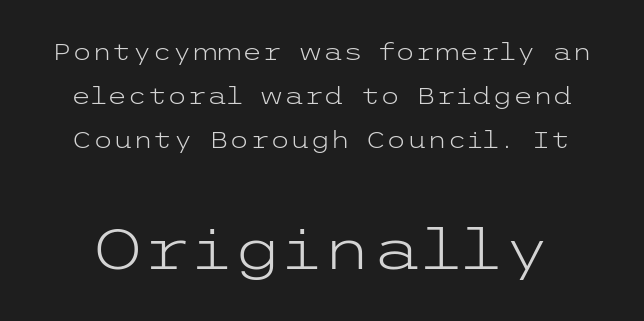
Q: Is the text bold? A: No.
Q: Is the text italic (slanted)? A: No, it is upright.
Q: Is the typeface a serif or a sans-serif typeface? A: Sans-serif.
Q: Is the text underlined? A: No.
Q: Is the spacing between letters normal or unusually wide? A: Normal.
Q: Is the spacing between lines tight, normal or loose? A: Loose.
Q: Which block of text is set in a larger size, the first (top) or the second (bottom)? A: The second (bottom) one.
Q: Width (condensed, normal, or wide)? A: Wide.
Q: Stroke contrast? A: Low.
Q: x-height? A: Medium.
